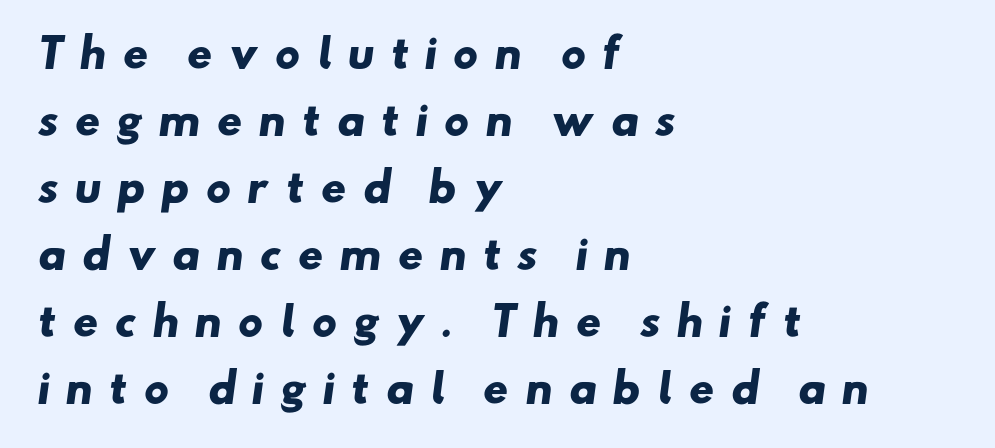
{"serif": "no", "bold": "yes", "weight": "heavy", "width": "wide", "stroke_contrast": "low", "x_height": "small", "monospaced": "no", "underline": "no", "align": "left", "line_spacing_ratio": 1.72, "letter_spacing": "wide", "letter_spacing_em": 0.4, "glyph_px": 39}
